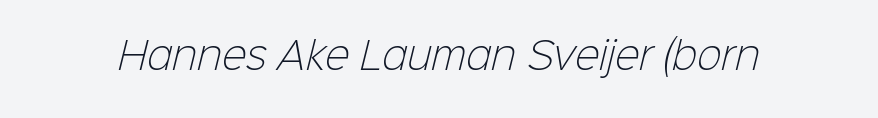
No feet cap the strokes, marking this as sans-serif type. The tracking reads as untouched default to a designer's eye. Spacing verdict: proportional, widths tailored to each character. Letters rest on an invisible, unmarked baseline.
